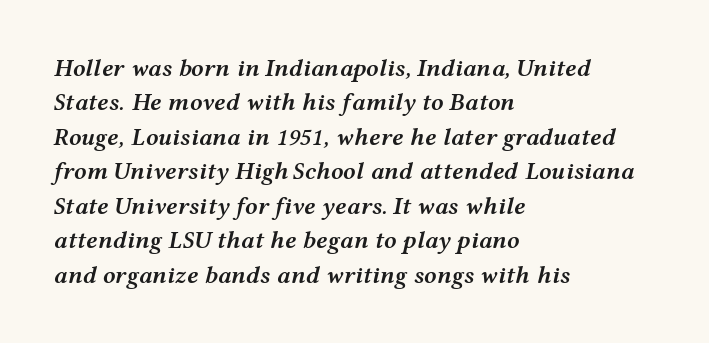
Q: Is the text bold? A: Semi-bold.
Q: Is the text italic (slanted)? A: Yes, it leans right by about 12 degrees.
Q: Is the text underlined? A: No.
Q: How is the paragraph aligned? A: Left-aligned.
Q: Is the spacing between letters normal or unusually wide? A: Normal.
Q: Is the spacing between lines tight, normal or loose? A: Normal.
